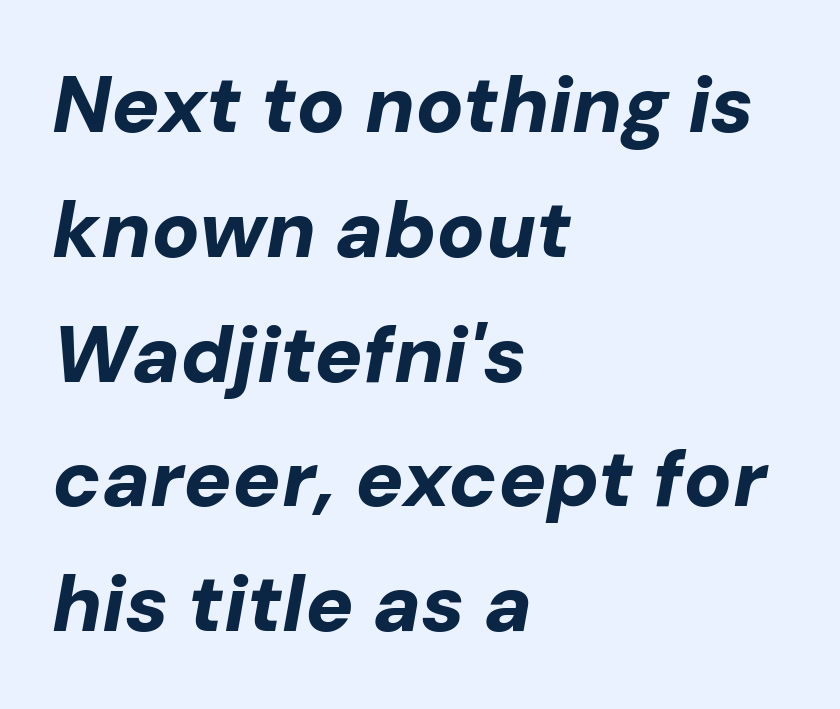
Q: Is the text bold? A: Yes.
Q: Is the text italic (slanted)? A: Yes, it leans right by about 10 degrees.
Q: Is the text underlined? A: No.
Q: How is the paragraph aligned? A: Left-aligned.
Q: Is the spacing between letters normal or unusually wide? A: Normal.
Q: Is the spacing between lines tight, normal or loose? A: Normal.
Q: Width (condensed, normal, or wide)? A: Normal.
Q: Stroke contrast? A: Low.
Q: x-height? A: Medium.
Q: Monospaced? A: No.
